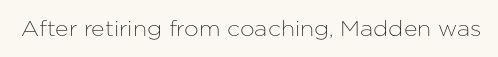
{"italic": "no", "underline": "no", "letter_spacing": "normal", "letter_spacing_em": 0.0, "glyph_px": 21}
